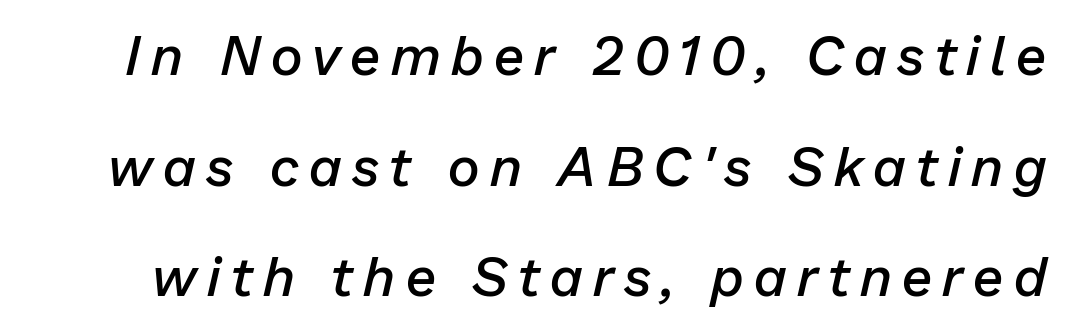
The image shows 55 px semibold type, italic (leaning right); set loose line spacing (2.01x), not underlined; low stroke contrast and a medium x-height.
